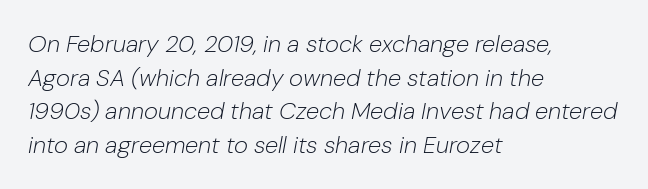
Q: Is the text bold? A: No.
Q: Is the text italic (slanted)? A: Yes, it leans right by about 10 degrees.
Q: Is the text underlined? A: No.
Q: How is the paragraph aligned? A: Left-aligned.
Q: Is the spacing between letters normal or unusually wide? A: Normal.
Q: Is the spacing between lines tight, normal or loose? A: Normal.
